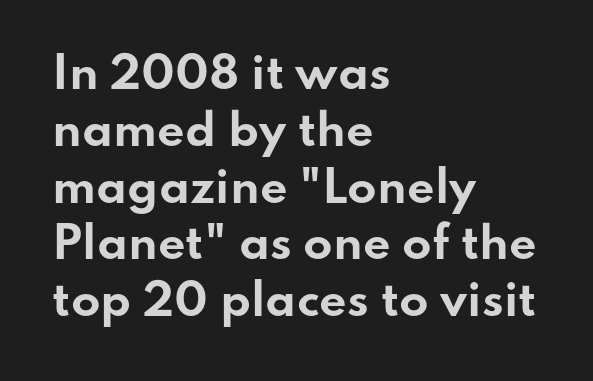
{"serif": "no", "italic": "no", "bold": "yes", "weight": "bold", "width": "wide", "stroke_contrast": "low", "x_height": "small", "monospaced": "no", "underline": "no", "align": "left", "line_spacing": "normal", "line_spacing_ratio": 1.32, "letter_spacing": "normal", "letter_spacing_em": 0.0, "glyph_px": 43}
